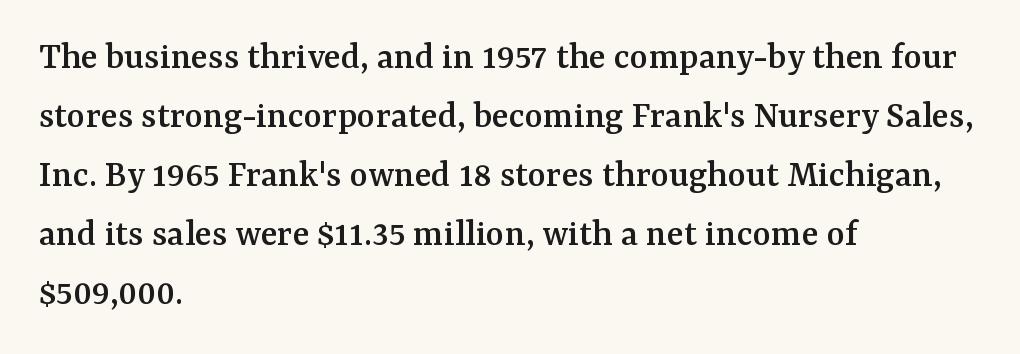
The image shows 39 px serif type, upright; set left-aligned, normal line spacing (1.51x), normal letter spacing, not underlined; medium stroke contrast and a medium x-height.
